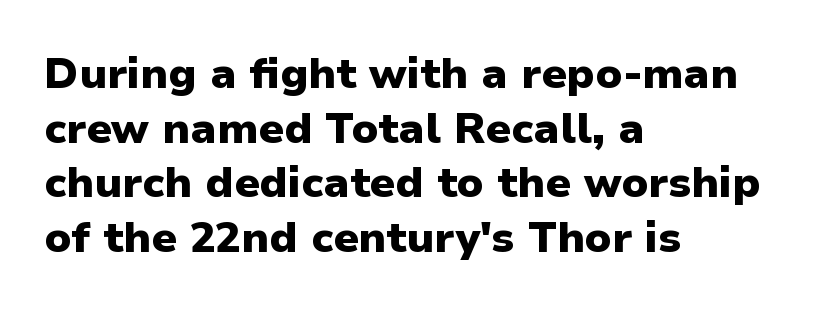
The image shows 43 px heavy sans-serif type, upright; set left-aligned, normal line spacing (1.27x), normal letter spacing, not underlined; low stroke contrast and a medium x-height.
